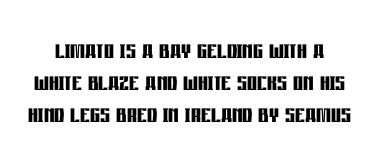
Q: Is the text bold? A: Yes.
Q: Is the text italic (slanted)? A: No, it is upright.
Q: Is the typeface a serif or a sans-serif typeface? A: Sans-serif.
Q: Is the text underlined? A: No.
Q: Is the spacing between letters normal or unusually wide? A: Normal.
Q: Is the spacing between lines tight, normal or loose? A: Tight.
Q: Width (condensed, normal, or wide)? A: Condensed.
Q: Stroke contrast? A: Low.
Q: x-height? A: Large.
Q: Monospaced? A: No.
